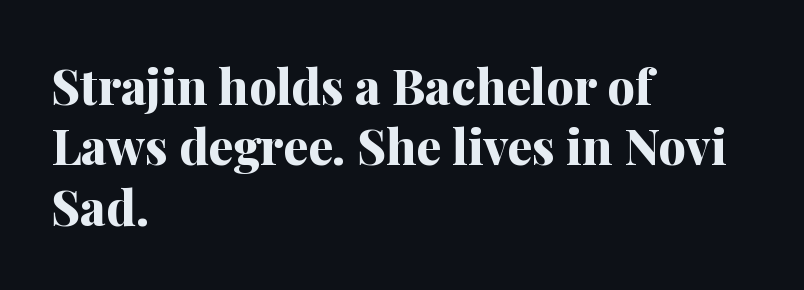
Q: Is the text bold? A: Yes.
Q: Is the text italic (slanted)? A: No, it is upright.
Q: Is the typeface a serif or a sans-serif typeface? A: Serif.
Q: Is the text underlined? A: No.
Q: How is the paragraph aligned? A: Left-aligned.
Q: Is the spacing between letters normal or unusually wide? A: Normal.
Q: Width (condensed, normal, or wide)? A: Normal.
Q: Stroke contrast? A: Medium.
Q: x-height? A: Medium.
Q: Monospaced? A: No.
